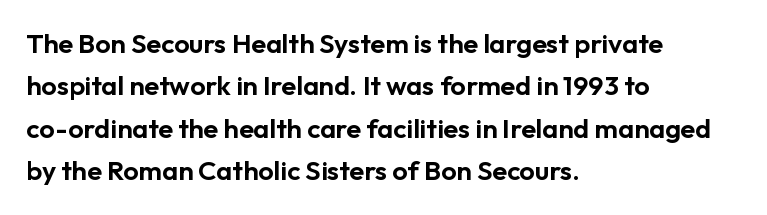
Q: Is the text italic (slanted)? A: No, it is upright.
Q: Is the text underlined? A: No.
Q: How is the paragraph aligned? A: Left-aligned.
Q: Is the spacing between letters normal or unusually wide? A: Normal.
Q: Is the spacing between lines tight, normal or loose? A: Normal.
